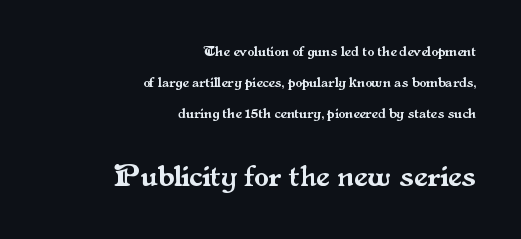
{"serif": "yes", "italic": "no", "width": "normal", "stroke_contrast": "medium", "x_height": "small", "monospaced": "no", "underline": "no", "align": "right", "line_spacing": "loose", "line_spacing_ratio": 2.22, "letter_spacing": "normal", "letter_spacing_em": 0.0, "larger_block": "second", "size_ratio": 2.14, "glyph_px": 30}
